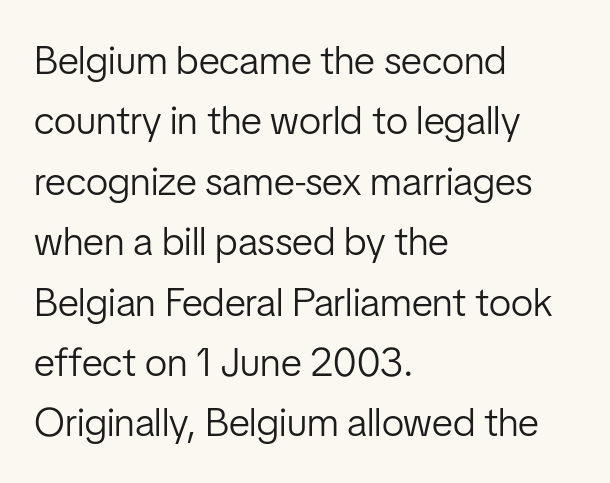
A typesetter would label this face a sans. Stems here are at most as thick as an everyday book face. Posture: vertical. A clean baseline with only descenders dipping below it. Normally led — the rows are evenly, conventionally spaced. Tracking here is standard; glyphs follow each other at the usual distance.
